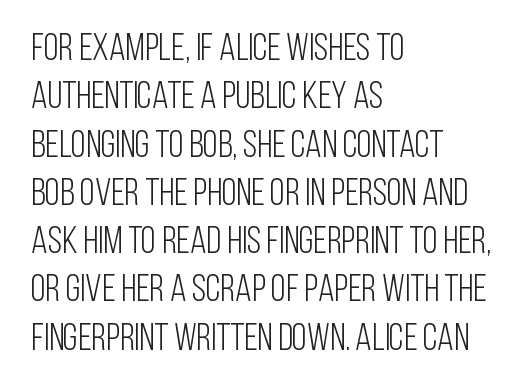
The line-height multiplier appears to be the usual default. If you drew a ruler down the left edge, every line would touch it. This sample uses a sans-serif face. Looks like regular typesetting: each glyph gets only the width it needs. Vertical stems look standard width or narrower in stroke. These lines were composed using upright roman letters.
